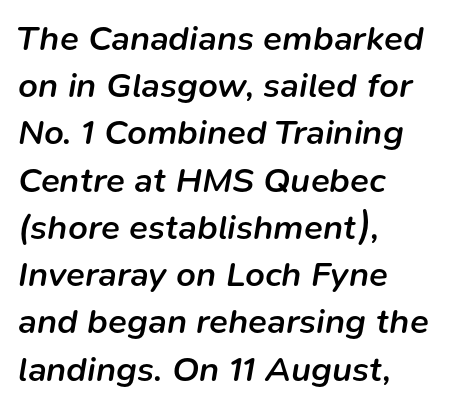
The image shows 35 px semibold type, italic (leaning right); set left-aligned, normal line spacing (1.35x), normal letter spacing, not underlined; low stroke contrast and a medium x-height.
